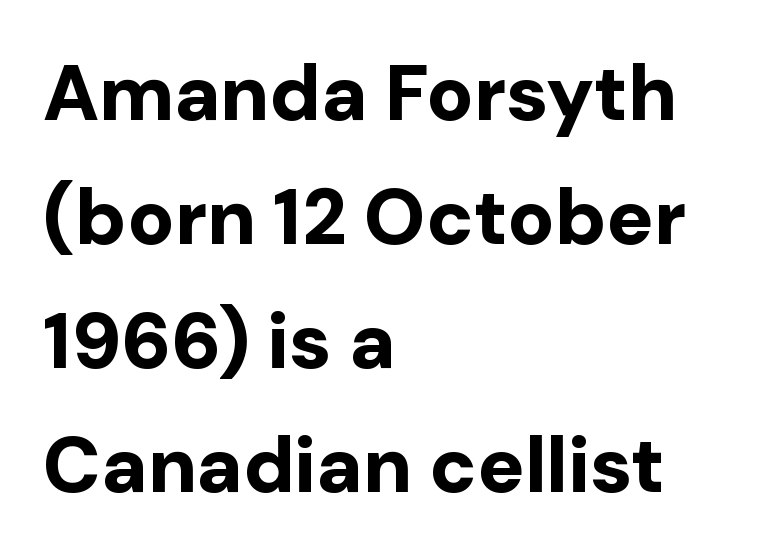
Style check: upright. The font family rendered here belongs to the sans-serif group. The rendering keeps characters at their native spacing. The specimen omits any rule beneath the text block's lines. Typeset ragged right — the left edge is the straight one.
